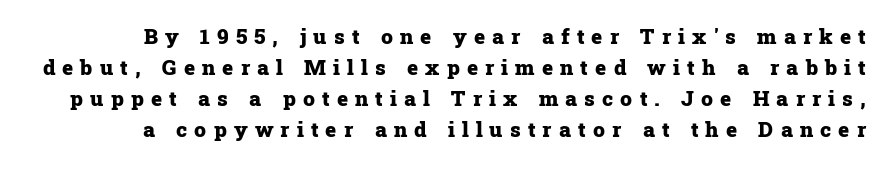
{"italic": "no", "bold": "yes", "underline": "no", "line_spacing": "normal", "line_spacing_ratio": 1.48, "letter_spacing": "wide", "letter_spacing_em": 0.34, "glyph_px": 21}
